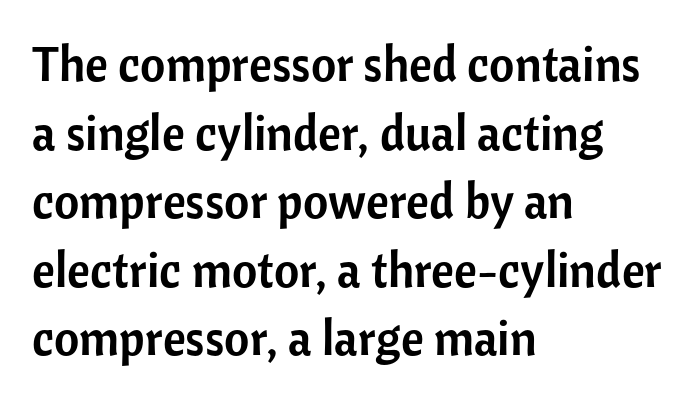
{"serif": "no", "italic": "no", "width": "normal", "stroke_contrast": "low", "x_height": "medium", "monospaced": "no", "underline": "no", "align": "left", "line_spacing": "normal", "line_spacing_ratio": 1.4, "letter_spacing": "normal", "letter_spacing_em": 0.0, "glyph_px": 49}
